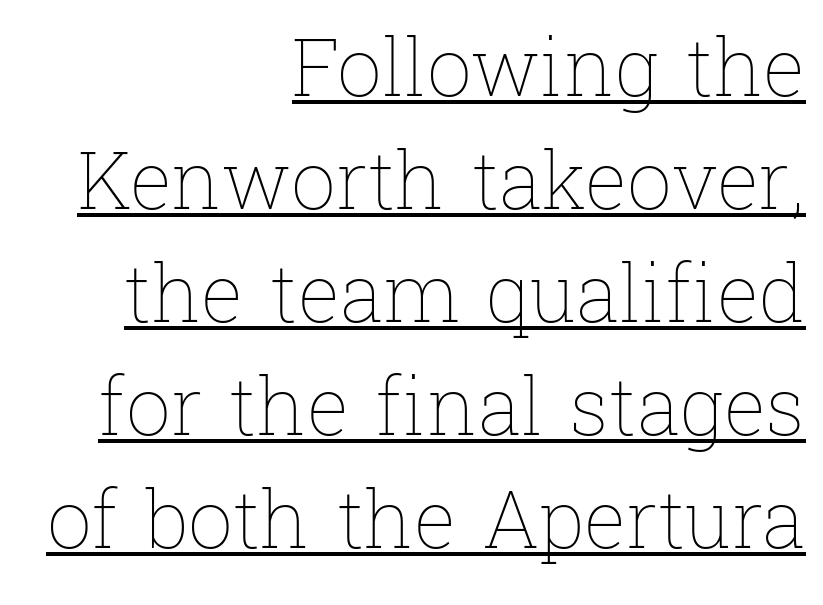
The image shows 79 px thin type, upright; set right-aligned, normal line spacing (1.43x), normal letter spacing, underlined; low stroke contrast and a medium x-height.
